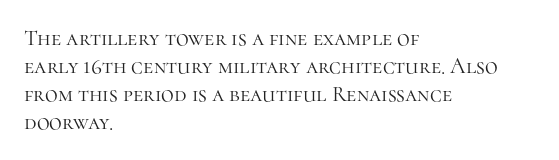
The image shows 22 px text type, upright; set left-aligned, normal line spacing (1.27x), normal letter spacing, not underlined.
